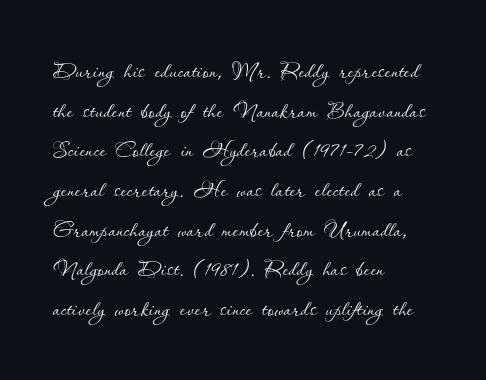
{"bold": "no", "weight": "thin", "width": "normal", "stroke_contrast": "low", "x_height": "small", "monospaced": "no", "underline": "no", "align": "left", "line_spacing": "normal", "line_spacing_ratio": 1.28, "letter_spacing": "normal", "letter_spacing_em": 0.0, "glyph_px": 31}
